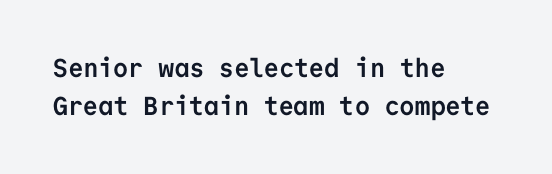
{"italic": "no", "bold": "yes", "underline": "no", "align": "left", "line_spacing": "normal", "line_spacing_ratio": 1.46, "letter_spacing": "normal", "letter_spacing_em": 0.0, "glyph_px": 26}
